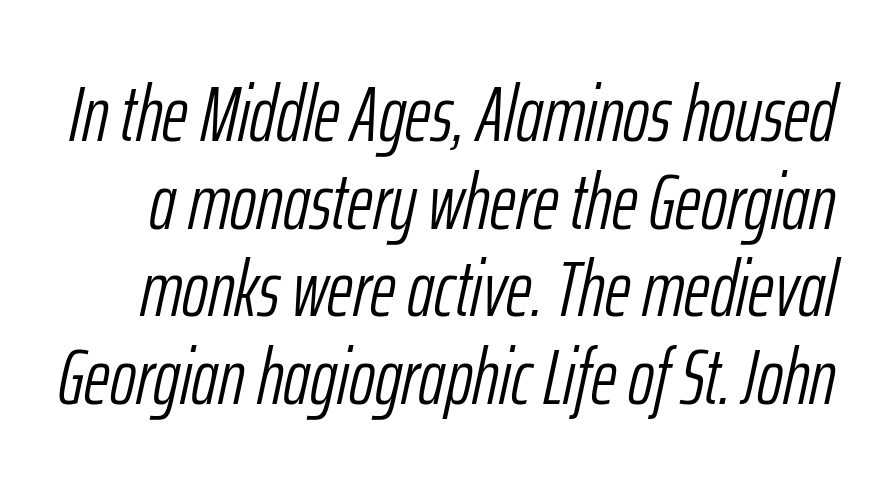
{"italic": "yes", "lean": "right", "slant_degrees": 12, "bold": "no", "weight": "light", "width": "condensed", "stroke_contrast": "low", "x_height": "medium", "monospaced": "no", "underline": "no", "line_spacing": "tight", "line_spacing_ratio": 1.11, "letter_spacing": "normal", "letter_spacing_em": 0.0, "glyph_px": 79}
